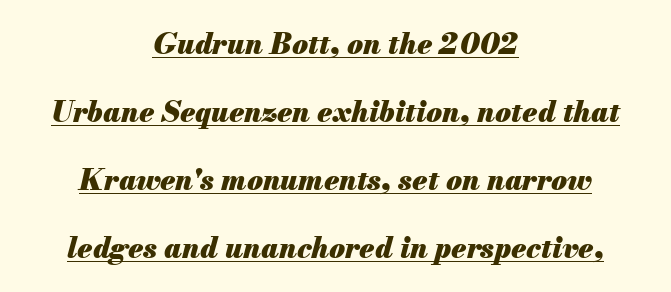
The setting favours the middle, as headings and verse often do. Students, observe the line beneath the letters — that is underlining. The passage shown leans; its letterforms are oblique. Emphasis by weight is at full strength: bold. Observe the ordinary spacing: letters are neighbours, not strangers. The letters advance in unequal steps, a hallmark of proportional type.
